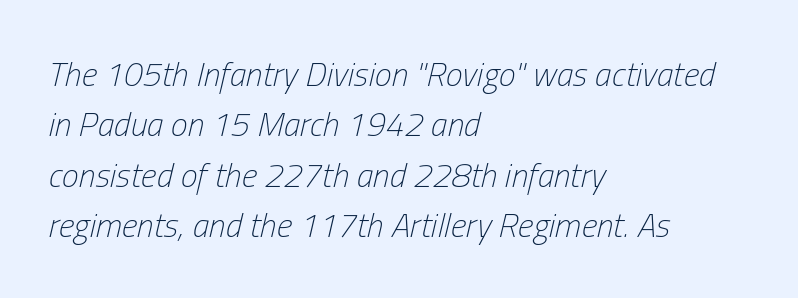
The image shows 34 px light, condensed type, italic (leaning right); set left-aligned, normal line spacing (1.48x), normal letter spacing, not underlined; low stroke contrast and a medium x-height.
